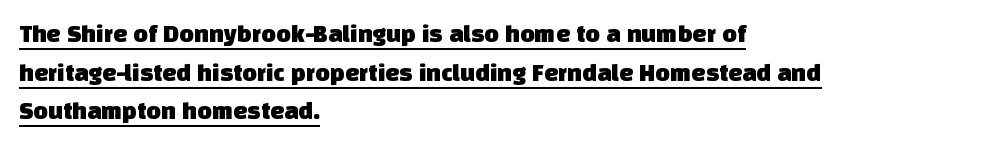
The image shows 25 px text type; set left-aligned, normal line spacing (1.55x), normal letter spacing, underlined.
